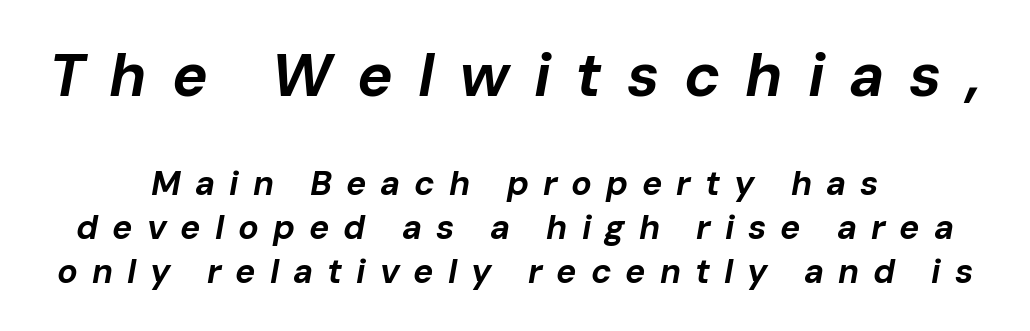
Q: Is the text bold? A: Yes.
Q: Is the text italic (slanted)? A: Yes, it leans right by about 10 degrees.
Q: Is the text underlined? A: No.
Q: How is the paragraph aligned? A: Centered.
Q: Is the spacing between letters normal or unusually wide? A: Unusually wide.
Q: Is the spacing between lines tight, normal or loose? A: Normal.
Q: Which block of text is set in a larger size, the first (top) or the second (bottom)? A: The first (top) one.
Q: Width (condensed, normal, or wide)? A: Normal.
Q: Stroke contrast? A: Low.
Q: x-height? A: Medium.
Q: Monospaced? A: No.
